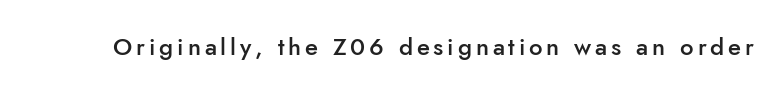
{"italic": "no", "bold": "semi", "underline": "no", "glyph_px": 24}
